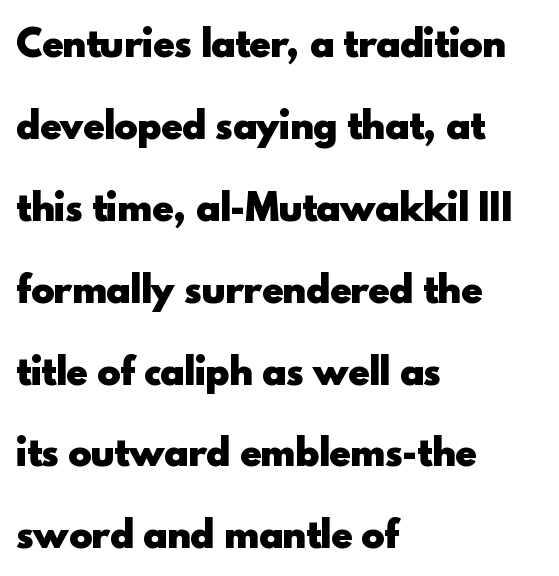
The image shows 35 px heavy sans-serif type, upright; set left-aligned, loose line spacing (2.34x), normal letter spacing, not underlined; a small x-height.
